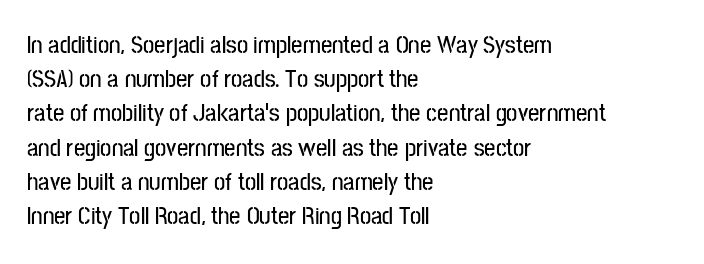
Q: Is the text italic (slanted)? A: No, it is upright.
Q: Is the text underlined? A: No.
Q: How is the paragraph aligned? A: Left-aligned.
Q: Is the spacing between letters normal or unusually wide? A: Normal.
Q: Is the spacing between lines tight, normal or loose? A: Normal.
